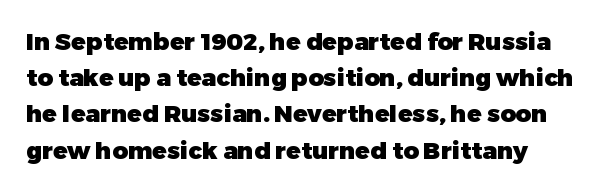
Caption: bold face, heavy strokes. This rendering features lettering with no underline. If you drew a line through each stem, it would be perfectly vertical. Honestly, the row spacing looks completely unremarkable.
